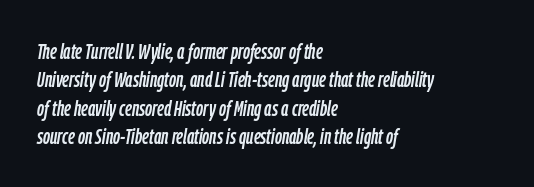
Just letters on the line, the space beneath them empty. Look at the tracking — it's just the regular setting, nothing added. The passage shown stacks its lines at a standard gap. The passage shown leans; its letterforms are oblique.
